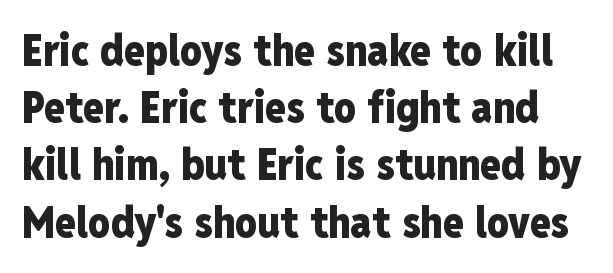
{"serif": "no", "italic": "no", "bold": "yes", "weight": "heavy", "width": "condensed", "stroke_contrast": "low", "x_height": "medium", "monospaced": "no", "underline": "no", "line_spacing": "normal", "line_spacing_ratio": 1.33, "letter_spacing": "normal", "letter_spacing_em": 0.0, "glyph_px": 43}
